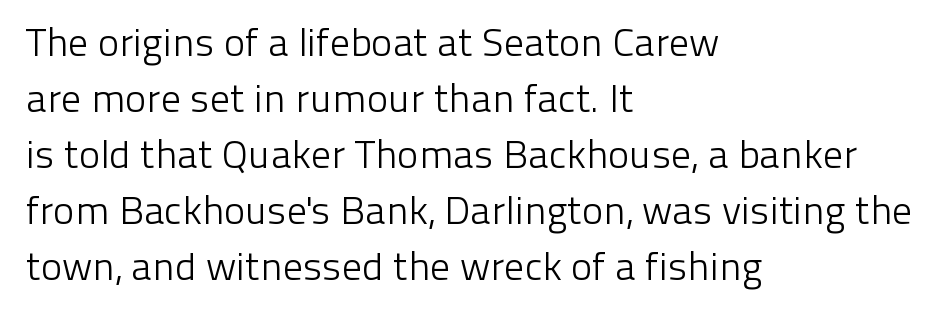
The rag falls on the right side of this text block. Caption: standard tracking, unaltered. Character widths vary here, with narrow letters taking less room than wide ones. A typesetter would mark this as roman, not italic. Is the type heavy? It reads as light-to-regular instead. Students, observe: this is what conventionally led text looks like.
